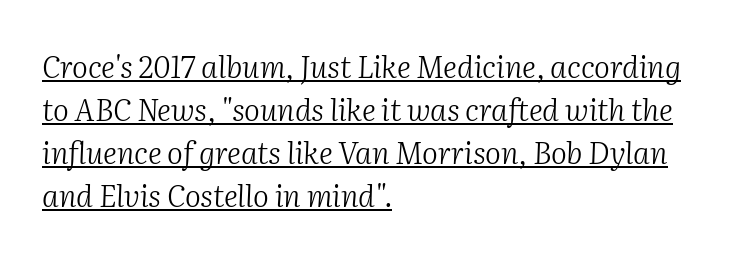
The image shows 30 px light serif type, italic (leaning right); set left-aligned, normal line spacing (1.43x), normal letter spacing, underlined; medium stroke contrast and a medium x-height.
